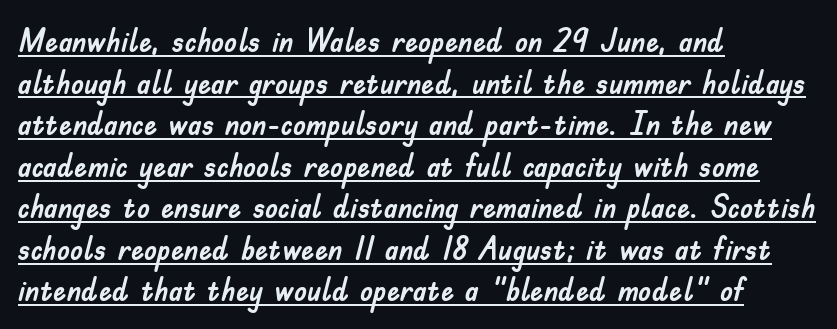
Left-aligned paragraph, ragged on the right. Regular leading. Is the letter spacing exaggerated? No — it looks like the ordinary default. Underlining? Definitely there. Note the varied advance widths — an 'i' is clearly narrower than an 'm'.
